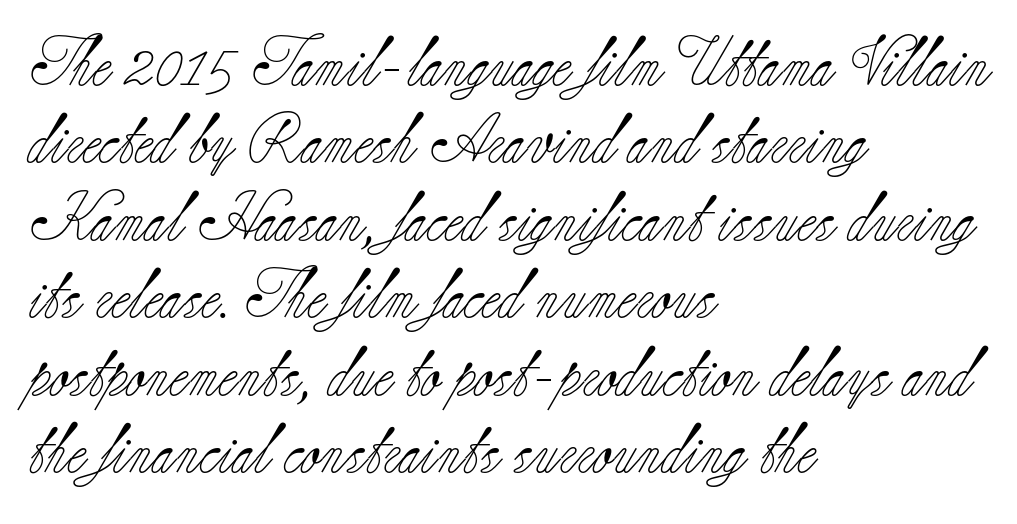
{"serif": "yes", "bold": "no", "weight": "light", "width": "normal", "stroke_contrast": "low", "x_height": "small", "monospaced": "no", "underline": "no", "align": "left", "line_spacing": "normal", "line_spacing_ratio": 1.58, "letter_spacing": "normal", "letter_spacing_em": 0.0, "glyph_px": 49}
